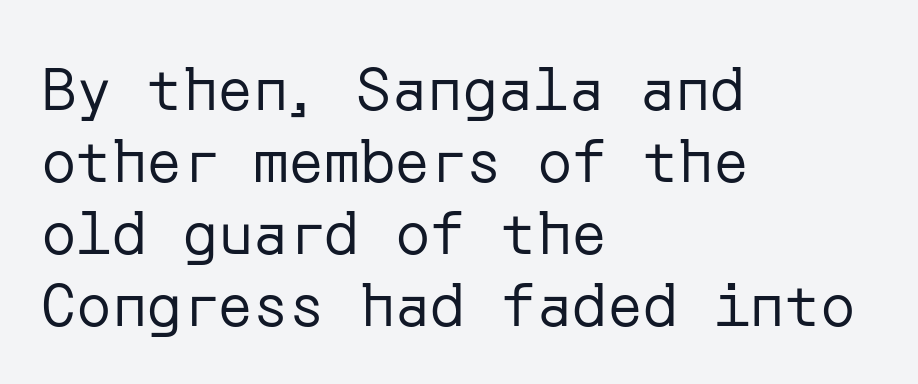
Q: Is the text bold? A: No.
Q: Is the text italic (slanted)? A: No, it is upright.
Q: Is the typeface a serif or a sans-serif typeface? A: Sans-serif.
Q: Is the text underlined? A: No.
Q: How is the paragraph aligned? A: Left-aligned.
Q: Is the spacing between letters normal or unusually wide? A: Normal.
Q: Width (condensed, normal, or wide)? A: Normal.
Q: Stroke contrast? A: Low.
Q: x-height? A: Medium.
